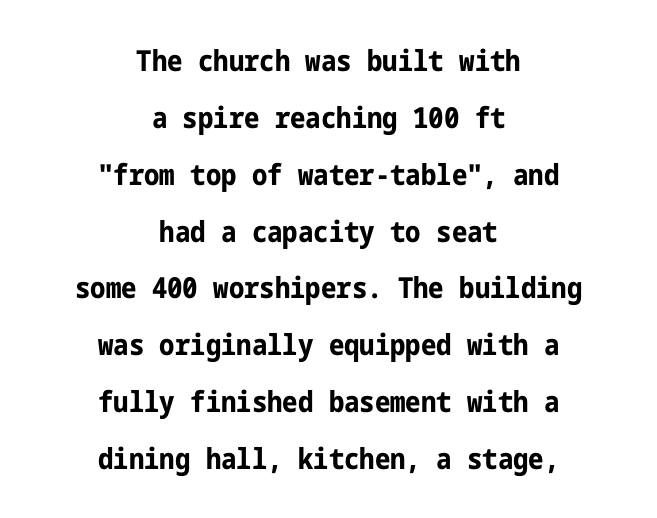
{"serif": "no", "italic": "no", "bold": "yes", "weight": "bold", "width": "condensed", "stroke_contrast": "low", "x_height": "medium", "underline": "no", "align": "center", "line_spacing": "loose", "line_spacing_ratio": 1.96, "letter_spacing": "normal", "letter_spacing_em": 0.0, "glyph_px": 29}
